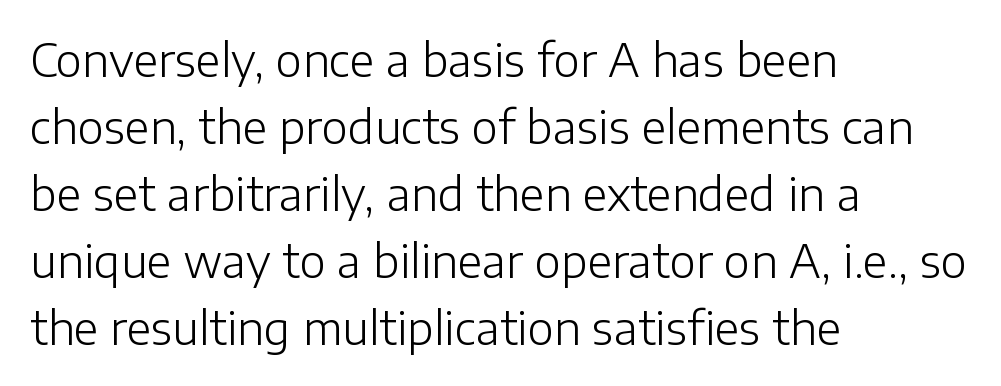
{"serif": "no", "italic": "no", "bold": "no", "weight": "light", "width": "normal", "stroke_contrast": "low", "x_height": "medium", "monospaced": "no", "underline": "no", "align": "left", "line_spacing": "normal", "line_spacing_ratio": 1.49, "letter_spacing": "normal", "letter_spacing_em": 0.0, "glyph_px": 45}
